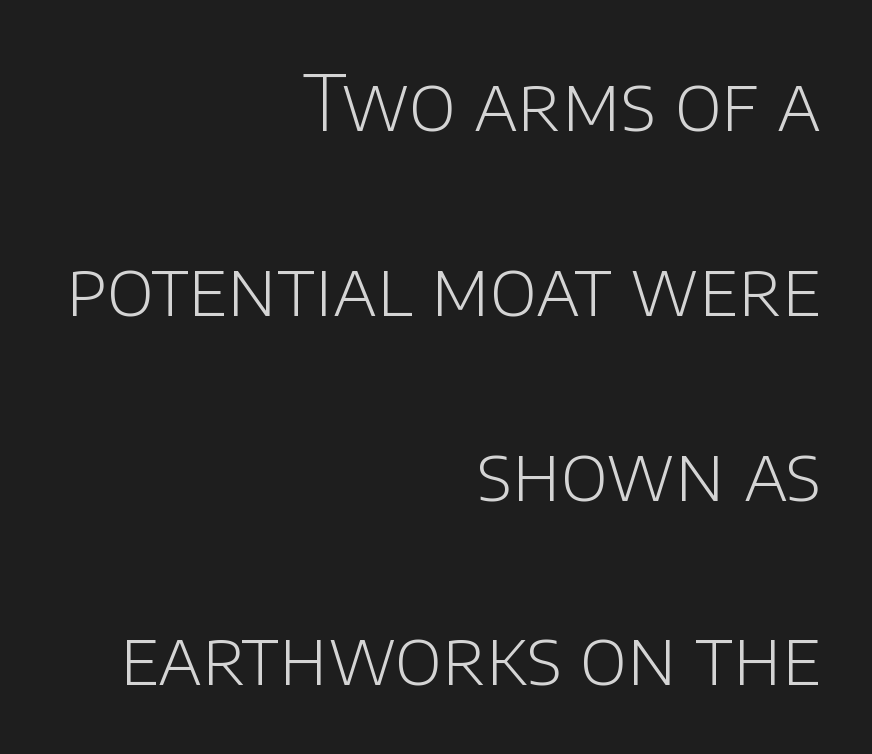
The image shows 77 px light sans-serif type, upright; set right-aligned, loose line spacing (2.4x), normal letter spacing, not underlined; low stroke contrast and a large x-height.
